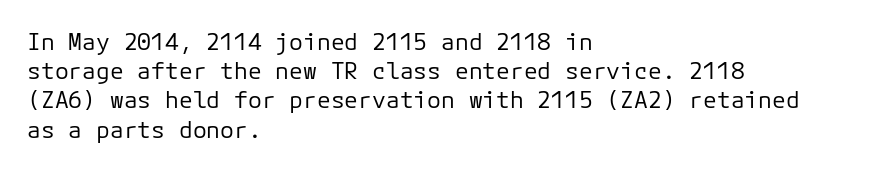
{"italic": "no", "bold": "no", "underline": "no", "align": "left", "line_spacing": "normal", "line_spacing_ratio": 1.27, "letter_spacing": "normal", "letter_spacing_em": 0.0, "glyph_px": 23}
